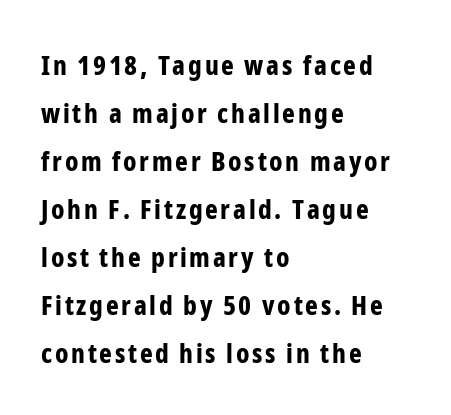
This is the regular roman posture of the typeface. Every letter is thick-stroked: bold, no question. Bare-footed words on every line. Horizontally, the lines are justified to the leading edge only.
